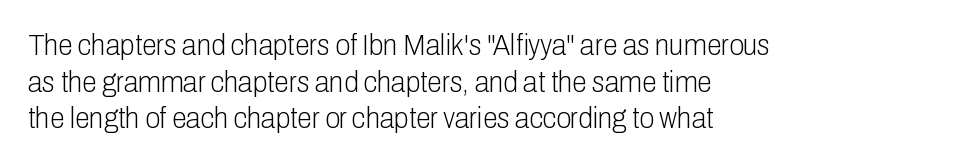
Q: Is the text bold? A: No.
Q: Is the text italic (slanted)? A: No, it is upright.
Q: Is the typeface a serif or a sans-serif typeface? A: Sans-serif.
Q: Is the text underlined? A: No.
Q: How is the paragraph aligned? A: Left-aligned.
Q: Is the spacing between letters normal or unusually wide? A: Normal.
Q: Width (condensed, normal, or wide)? A: Condensed.
Q: Stroke contrast? A: Low.
Q: x-height? A: Medium.
Q: Monospaced? A: No.
